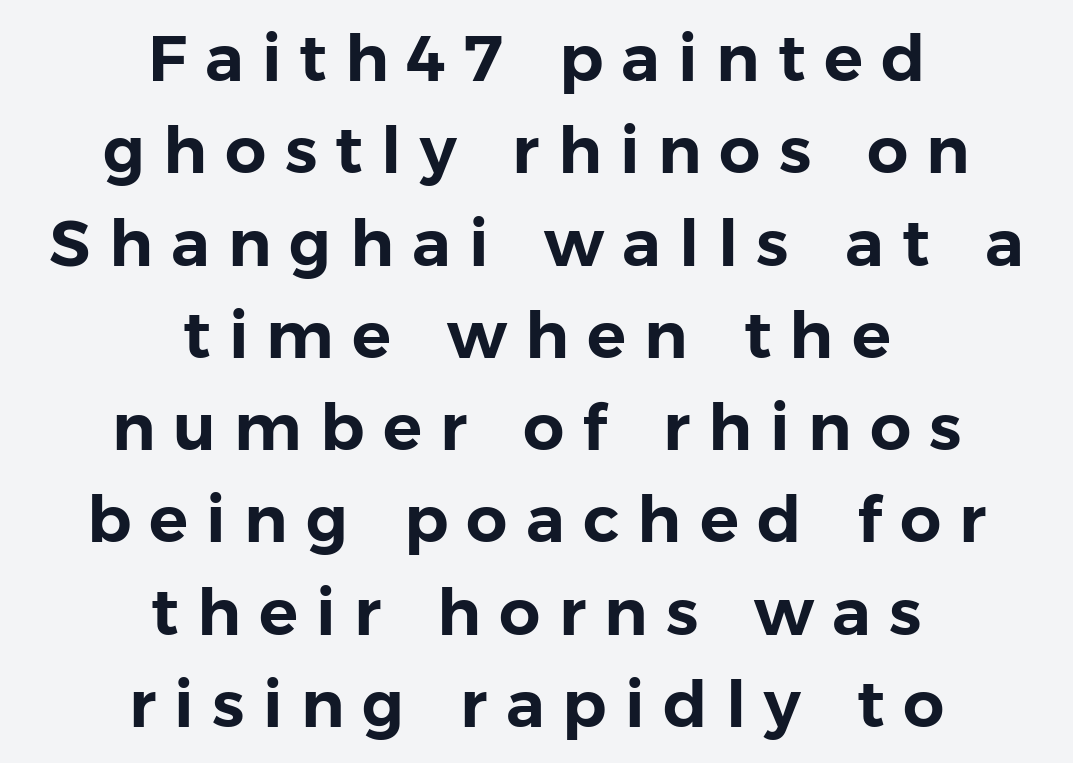
Check where the strokes stop: nothing finishes them off — pure sans. The rendering uses natural spacing where letterforms have individual widths. The axis of the letterforms is exactly vertical. The leading is moderate, giving the passage an even texture.
